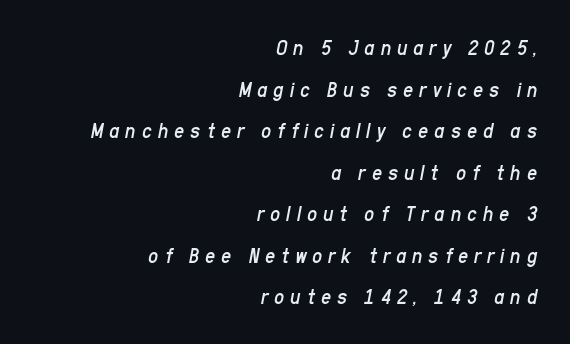
Q: Is the text bold? A: No.
Q: Is the text italic (slanted)? A: Yes, it leans right by about 11 degrees.
Q: Is the text underlined? A: No.
Q: How is the paragraph aligned? A: Right-aligned.
Q: Is the spacing between letters normal or unusually wide? A: Unusually wide.
